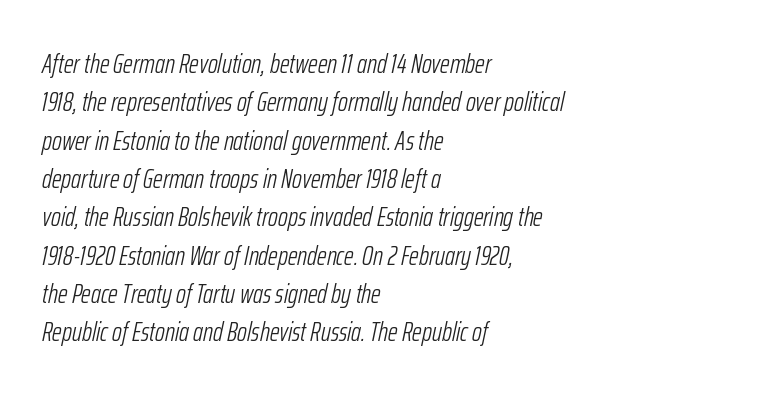
Q: Is the text bold? A: No.
Q: Is the text italic (slanted)? A: Yes, it leans right by about 12 degrees.
Q: Is the text underlined? A: No.
Q: How is the paragraph aligned? A: Left-aligned.
Q: Is the spacing between letters normal or unusually wide? A: Normal.
Q: Is the spacing between lines tight, normal or loose? A: Normal.
